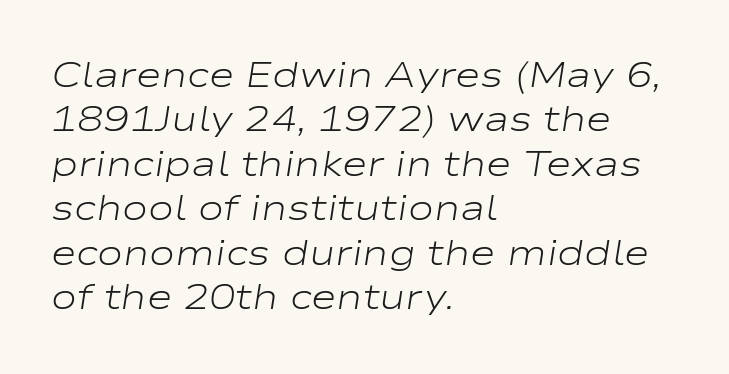
Q: Is the text bold? A: No.
Q: Is the text italic (slanted)? A: Yes, it leans right by about 9 degrees.
Q: Is the text underlined? A: No.
Q: How is the paragraph aligned? A: Left-aligned.
Q: Is the spacing between letters normal or unusually wide? A: Normal.
Q: Is the spacing between lines tight, normal or loose? A: Normal.
Q: Width (condensed, normal, or wide)? A: Wide.
Q: Stroke contrast? A: Low.
Q: x-height? A: Medium.
Q: Monospaced? A: No.
